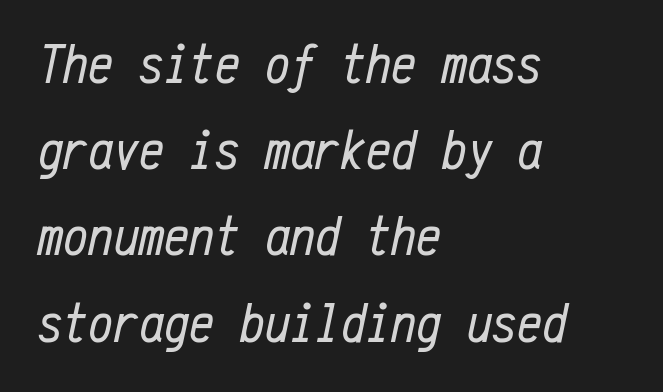
The typeface has the unassuming heft of standard copy or less. Looking at the ascenders, they clearly lean. Does the leading feel generous? No, just average. Layout note: lines flush left. Letters rest on an invisible, unmarked baseline. Observe the ordinary spacing: letters are neighbours, not strangers.
